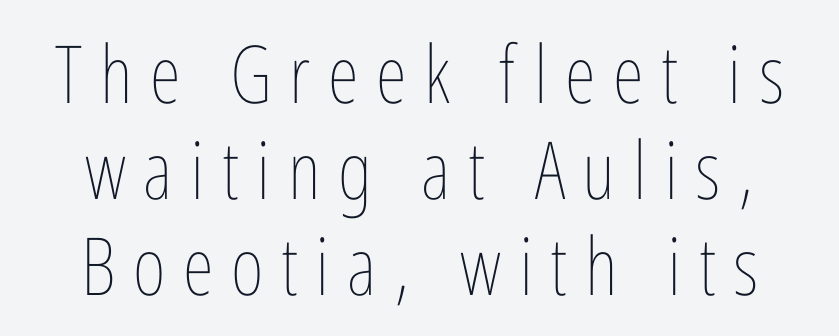
The gaps between neighbouring characters are conspicuously large. Reading down the block, each line starts at a different indent, mirrored at its end. Every character sits straight up, as roman type does. Descenders are the only things crossing below the line. Is the type heavy? It reads as light-to-regular instead. Note the varied advance widths — an 'i' is clearly narrower than an 'm'.
